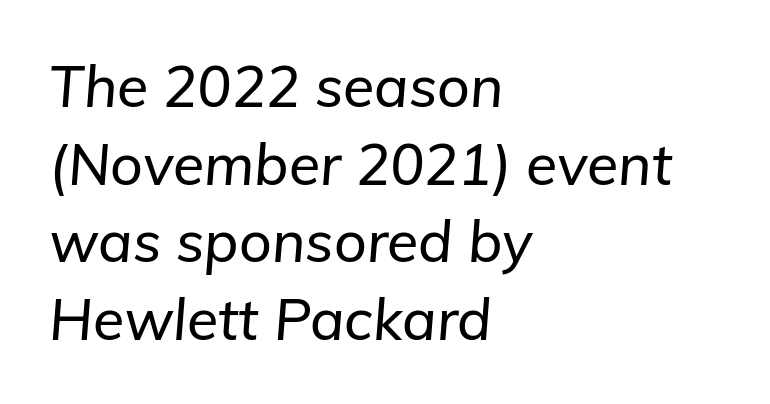
Q: Is the text italic (slanted)? A: Yes, it leans right by about 5 degrees.
Q: Is the text underlined? A: No.
Q: How is the paragraph aligned? A: Left-aligned.
Q: Is the spacing between letters normal or unusually wide? A: Normal.
Q: Is the spacing between lines tight, normal or loose? A: Normal.
Q: Width (condensed, normal, or wide)? A: Normal.
Q: Stroke contrast? A: Low.
Q: x-height? A: Medium.
Q: Monospaced? A: No.
